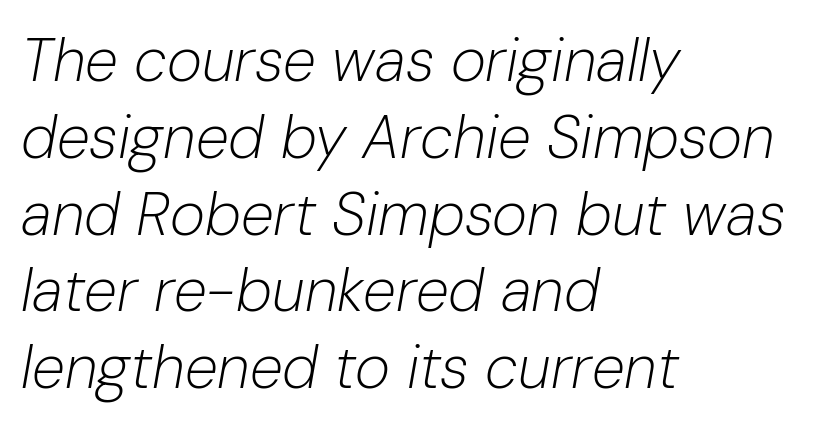
Posture: slanted. Is this a fixed-width face? No — the glyphs have proportional, varying widths. Underlining? Definitely not there. Reading down the column, the eye jumps a familiar distance to each next line. The gaps between neighbouring characters are ordinary and unremarkable. The weight tops out at a normal text grade.
